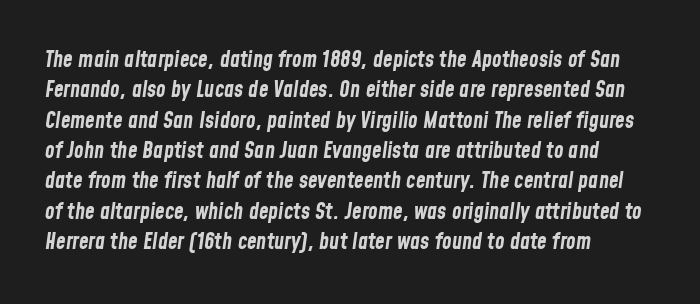
Horizontal alignment here is leftward, the default for most running prose. Italic: yes, the glyphs are oblique. Beneath every word, the page is bare. Words appear dense and cohesive because spacing is normal. These lines carry a lot of weight — the face is fully bold. A normal amount of white space separates one row of letters from the next.
